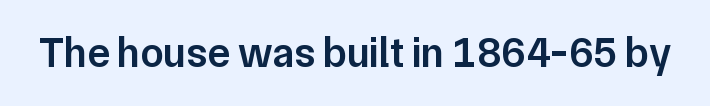
The typesetting leans somewhat heavy: a semibold. How are the letters spaced? Ordinarily, with no added tracking. These lines are rendered in a variable-pitch font. The gap between lines stays unmarked. Does the type have serifs? No, each stem ends abruptly.
